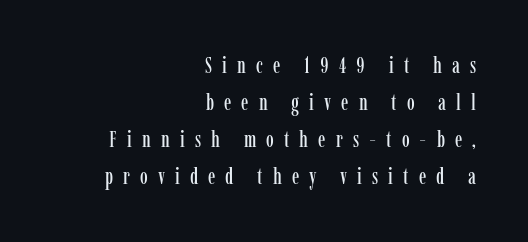
Q: Is the text italic (slanted)? A: No, it is upright.
Q: Is the text underlined? A: No.
Q: How is the paragraph aligned? A: Right-aligned.
Q: Is the spacing between letters normal or unusually wide? A: Unusually wide.
Q: Is the spacing between lines tight, normal or loose? A: Normal.
